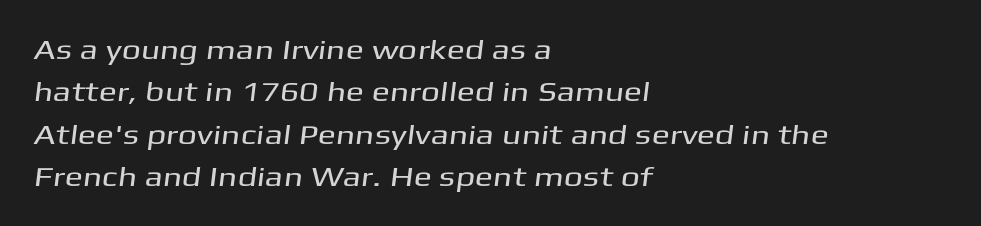
Q: Is the text underlined? A: No.
Q: How is the paragraph aligned? A: Left-aligned.
Q: Is the spacing between letters normal or unusually wide? A: Normal.
Q: Is the spacing between lines tight, normal or loose? A: Normal.
